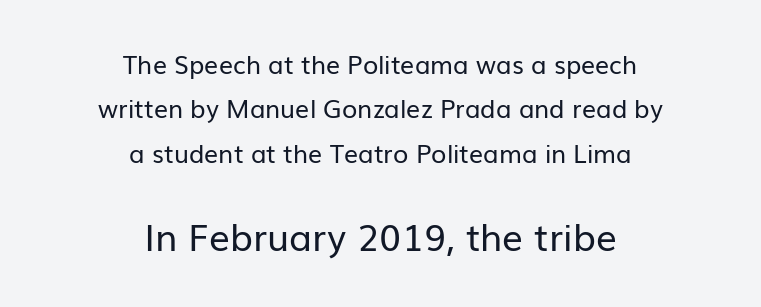
The image shows 37 px regular-weight sans-serif type, upright; set centered, line spacing 1.78x, normal letter spacing, not underlined; the second (bottom) block is 1.48x larger; low stroke contrast and a medium x-height.
